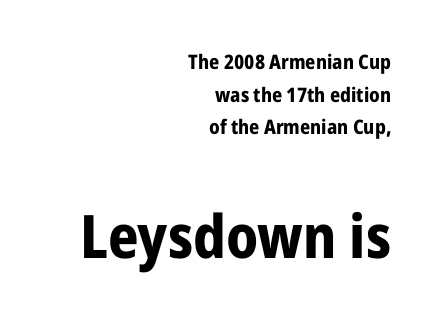
The image shows 60 px bold, condensed sans-serif type, upright; set right-aligned, normal line spacing (1.63x), normal letter spacing, not underlined; the second (bottom) block is 3.0x larger; low stroke contrast and a medium x-height.
